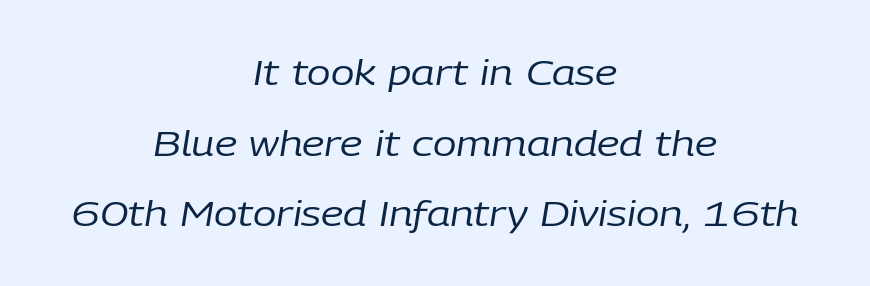
Q: Is the text bold? A: No.
Q: Is the text italic (slanted)? A: Yes, it leans right by about 9 degrees.
Q: Is the text underlined? A: No.
Q: How is the paragraph aligned? A: Centered.
Q: Is the spacing between letters normal or unusually wide? A: Normal.
Q: Is the spacing between lines tight, normal or loose? A: Loose.
Q: Width (condensed, normal, or wide)? A: Normal.
Q: Stroke contrast? A: Low.
Q: x-height? A: Medium.
Q: Monospaced? A: No.
